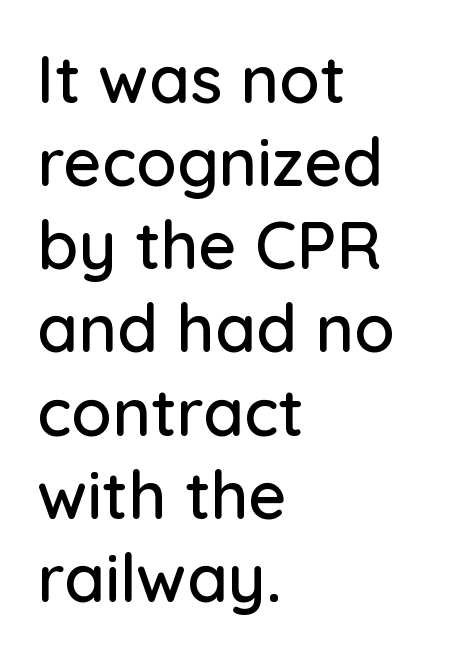
{"serif": "no", "italic": "no", "width": "normal", "stroke_contrast": "low", "x_height": "medium", "monospaced": "no", "underline": "no", "align": "left", "line_spacing": "normal", "line_spacing_ratio": 1.26, "letter_spacing": "normal", "letter_spacing_em": 0.0, "glyph_px": 66}
